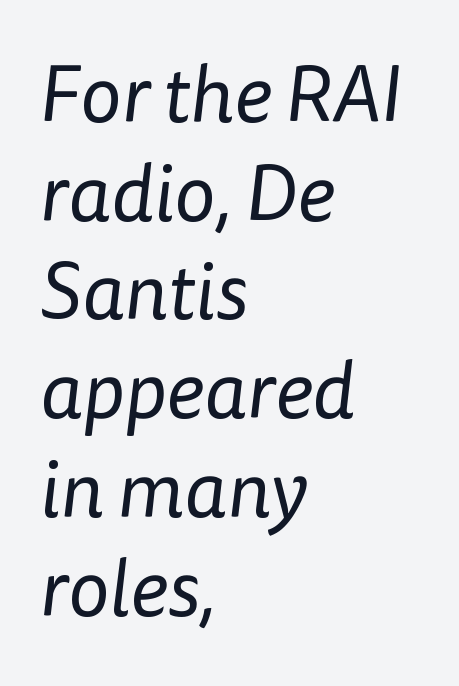
A typesetter would call this leading conventional body-copy spacing. This sample has the flowing, uneven cadence of proportional lettering. Grotesque or geometric, the face here clearly has no serifs. Characters follow at the spacing the type designer built in. The rendering anchors every line to the left-hand side. Nobody drew a line under any word here.
